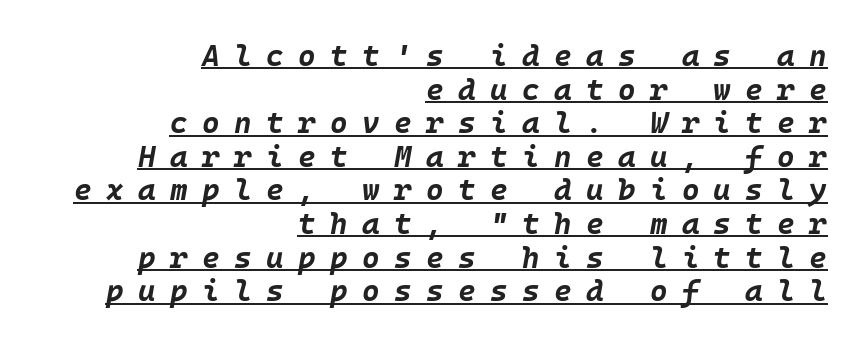
The image shows 30 px bold type, italic (leaning right); set right-aligned, tight line spacing (1.12x), unusually wide letter spacing (+0.48 em), underlined; low stroke contrast and a large x-height.
